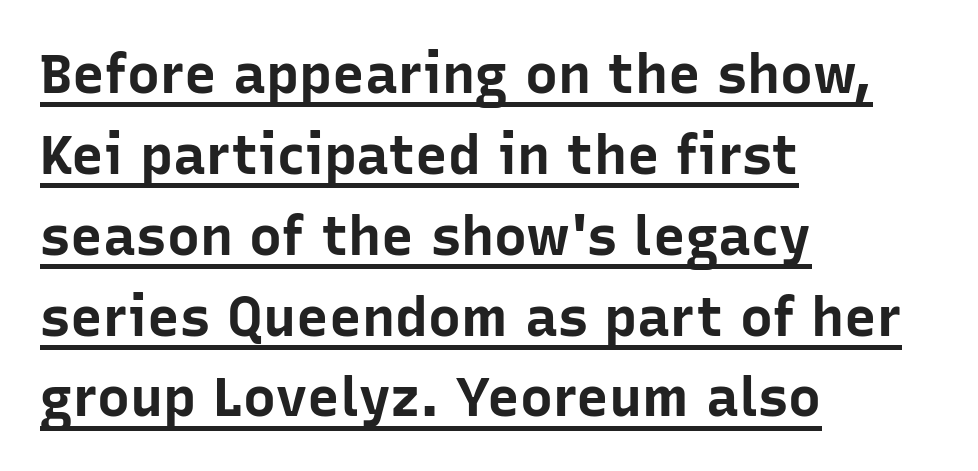
The image shows 55 px bold sans-serif type, upright; set left-aligned, normal line spacing (1.47x), normal letter spacing, underlined; low stroke contrast and a medium x-height.
